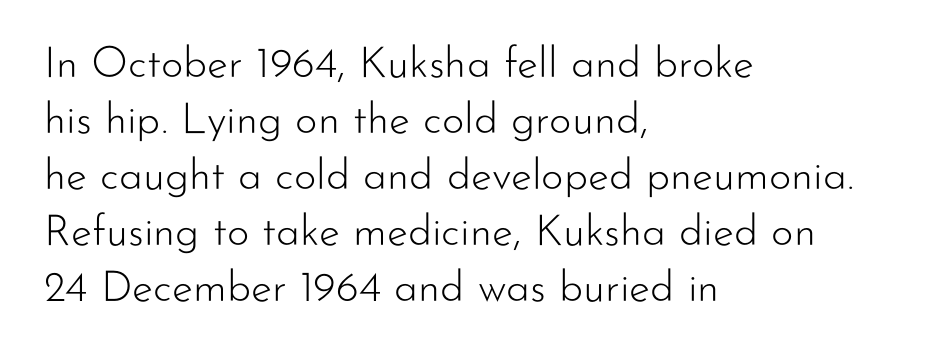
{"serif": "no", "italic": "no", "bold": "no", "weight": "light", "width": "normal", "stroke_contrast": "low", "x_height": "small", "monospaced": "no", "underline": "no", "align": "left", "line_spacing": "normal", "line_spacing_ratio": 1.3, "letter_spacing": "normal", "letter_spacing_em": 0.0, "glyph_px": 43}
